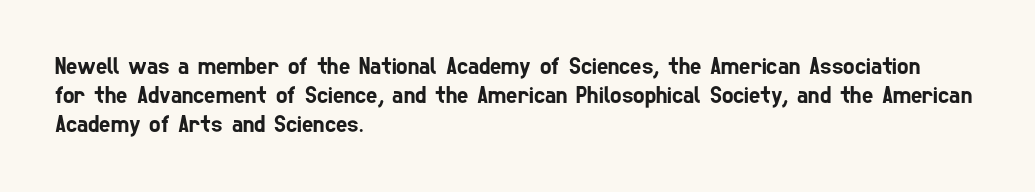
The ragged edge is on the right, which tells us the setting is flush left. Descenders are the only things crossing below the line. Tracking here is standard; glyphs follow each other at the usual distance.
